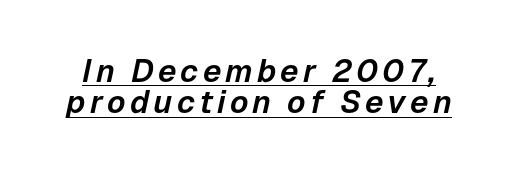
The face used here is proportionally spaced, like ordinary book or web type. The space between consecutive lines is stingy. A typesetter would mark this as italic. You can see a thin bar hugging the bottom of the glyphs.
